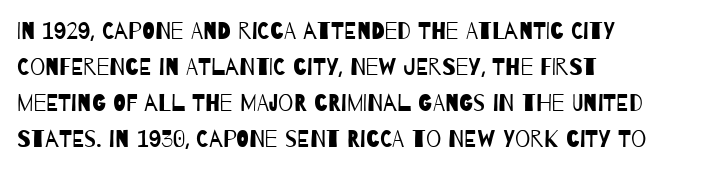
Q: Is the text bold? A: No.
Q: Is the text underlined? A: No.
Q: How is the paragraph aligned? A: Left-aligned.
Q: Is the spacing between letters normal or unusually wide? A: Normal.
Q: Is the spacing between lines tight, normal or loose? A: Normal.
